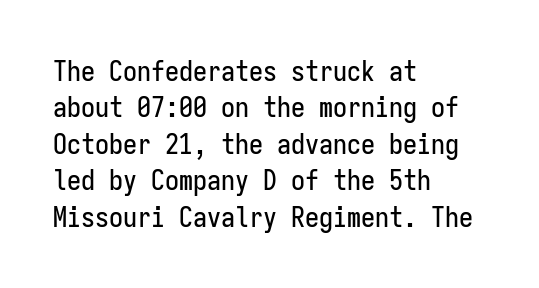
A sans-serif font was chosen for this passage. Which margin do the lines hug? The left one — the right edge is uneven. Descender tails drop into unmarked territory. Line spacing here is normal.
